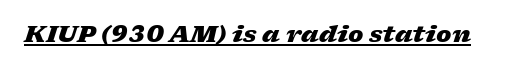
{"italic": "yes", "lean": "right", "slant_degrees": 17, "bold": "yes", "underline": "yes", "letter_spacing": "normal", "letter_spacing_em": 0.0, "glyph_px": 23}
